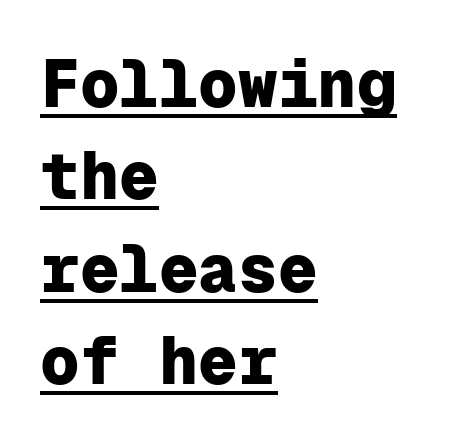
Q: Is the text bold? A: Yes.
Q: Is the text italic (slanted)? A: No, it is upright.
Q: Is the typeface a serif or a sans-serif typeface? A: Sans-serif.
Q: Is the text underlined? A: Yes.
Q: How is the paragraph aligned? A: Left-aligned.
Q: Is the spacing between letters normal or unusually wide? A: Normal.
Q: Is the spacing between lines tight, normal or loose? A: Normal.
Q: Width (condensed, normal, or wide)? A: Normal.
Q: Stroke contrast? A: Low.
Q: x-height? A: Medium.
Q: Monospaced? A: Yes.
